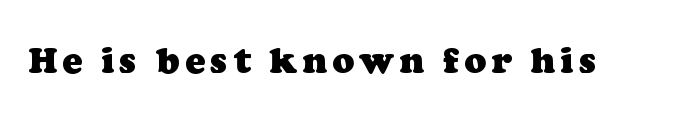
No word sits above an underline. These lines are composed in type with serifs. The font is running at its bold setting. Varying glyph widths throughout — classic text-font behaviour.
